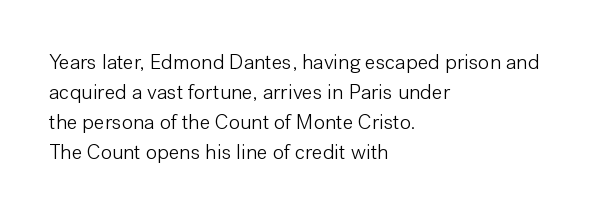
{"italic": "no", "bold": "no", "underline": "no", "align": "left", "line_spacing": "normal", "line_spacing_ratio": 1.43, "letter_spacing": "normal", "letter_spacing_em": 0.0, "glyph_px": 21}
